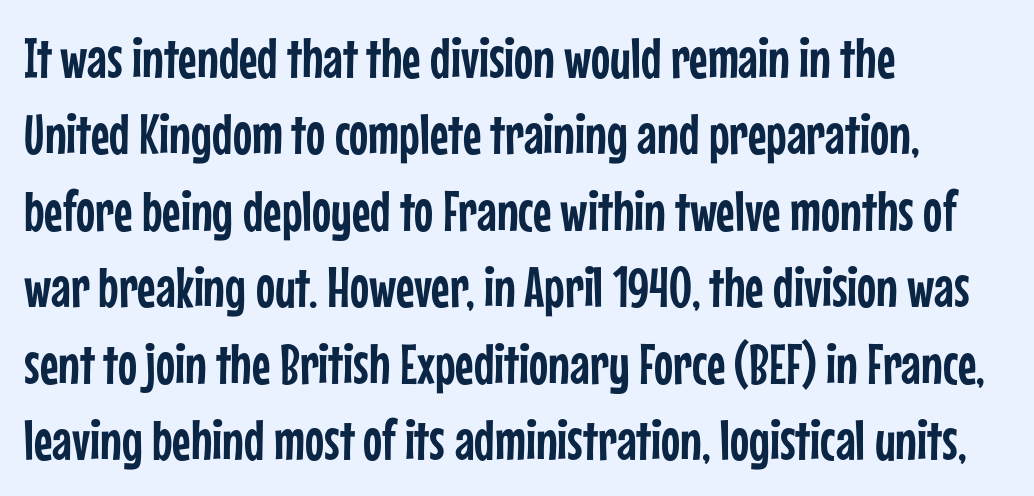
The image shows 57 px condensed sans-serif type, upright; set left-aligned, normal line spacing (1.34x), normal letter spacing, not underlined; low stroke contrast and a medium x-height.
